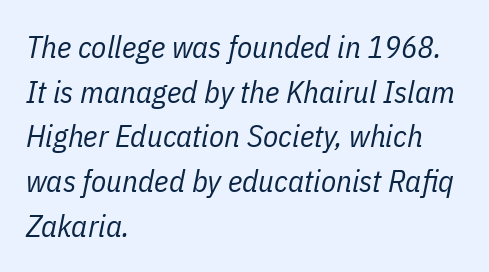
{"italic": "yes", "lean": "right", "slant_degrees": 11, "bold": "no", "weight": "regular", "width": "condensed", "stroke_contrast": "low", "x_height": "medium", "monospaced": "no", "underline": "no", "align": "left", "line_spacing": "normal", "line_spacing_ratio": 1.44, "letter_spacing": "normal", "letter_spacing_em": 0.0, "glyph_px": 31}
